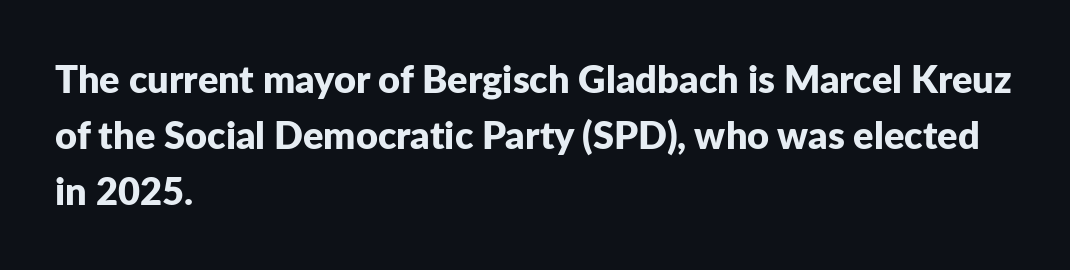
The image shows 38 px bold sans-serif type, upright; set left-aligned, normal line spacing (1.48x), normal letter spacing, not underlined; low stroke contrast and a medium x-height.
